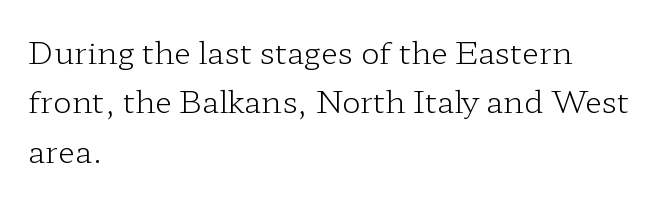
{"serif": "yes", "italic": "no", "bold": "no", "weight": "light", "width": "wide", "stroke_contrast": "low", "x_height": "medium", "monospaced": "no", "underline": "no", "align": "left", "line_spacing": "normal", "line_spacing_ratio": 1.59, "letter_spacing": "normal", "letter_spacing_em": 0.0, "glyph_px": 31}
